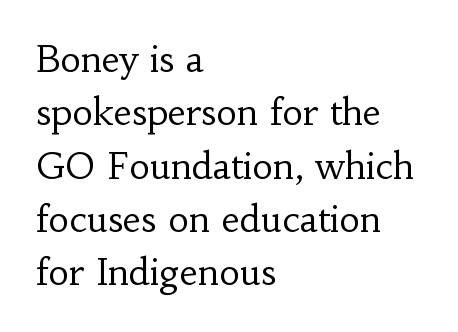
{"serif": "yes", "italic": "no", "bold": "no", "weight": "regular", "width": "normal", "stroke_contrast": "low", "x_height": "small", "monospaced": "no", "underline": "no", "align": "left", "line_spacing": "normal", "line_spacing_ratio": 1.48, "letter_spacing": "normal", "letter_spacing_em": 0.0, "glyph_px": 36}
